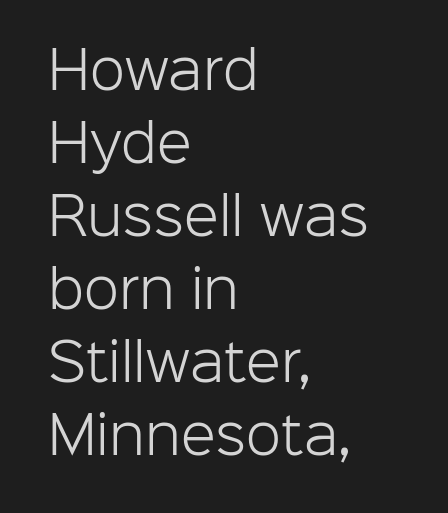
{"serif": "no", "italic": "no", "bold": "no", "weight": "light", "width": "normal", "stroke_contrast": "low", "x_height": "medium", "monospaced": "no", "underline": "no", "align": "left", "line_spacing": "normal", "line_spacing_ratio": 1.43, "letter_spacing": "normal", "letter_spacing_em": 0.0, "glyph_px": 51}
